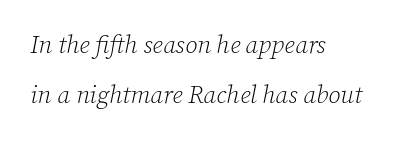
Successive baselines arrive slowly, with a big drop between each. Caption: multi-line text, flush left, ragged right. The cut favours lightness, reaching ordinary text weight at its darkest. The words here are not underlined.
